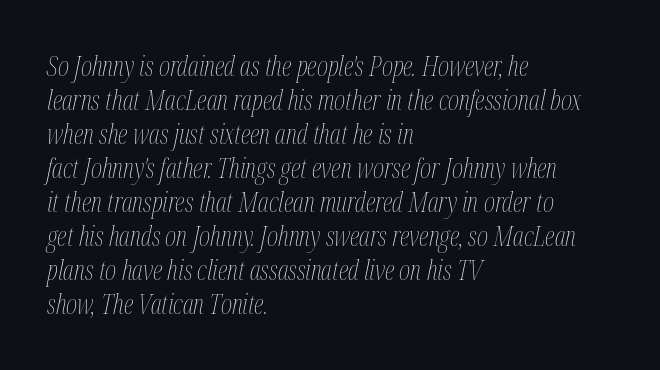
A classic flush-left, rag-right setting is used for this passage. Italic? Definitely — the glyphs are oblique. The space beneath each line is pristine and unruled. The rendering uses a moderate line-height, typical for paragraphs. Heft: none added — not bold.
